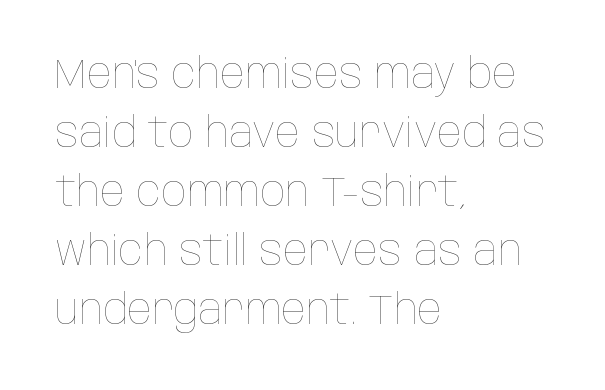
Students, observe: this is what conventionally led text looks like. Clear beneath every line of the passage. Each word holds together tightly as a unit, with standard inter-letter gaps. Quick note: not italic, upright. This sample has the flowing, uneven cadence of proportional lettering. Caption: multi-line text, flush left, ragged right.
